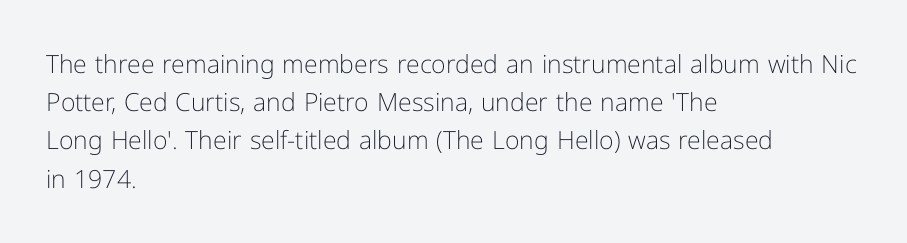
Q: Is the text bold? A: No.
Q: Is the text italic (slanted)? A: No, it is upright.
Q: Is the text underlined? A: No.
Q: How is the paragraph aligned? A: Left-aligned.
Q: Is the spacing between letters normal or unusually wide? A: Normal.
Q: Is the spacing between lines tight, normal or loose? A: Normal.
